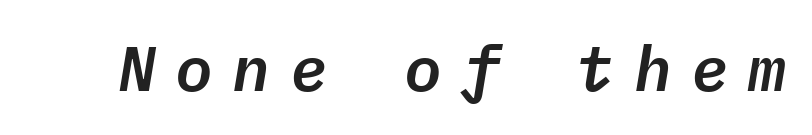
{"italic": "yes", "lean": "right", "slant_degrees": 9, "width": "normal", "stroke_contrast": "low", "x_height": "medium", "monospaced": "yes", "underline": "no", "letter_spacing": "wide", "letter_spacing_em": 0.31, "glyph_px": 63}
